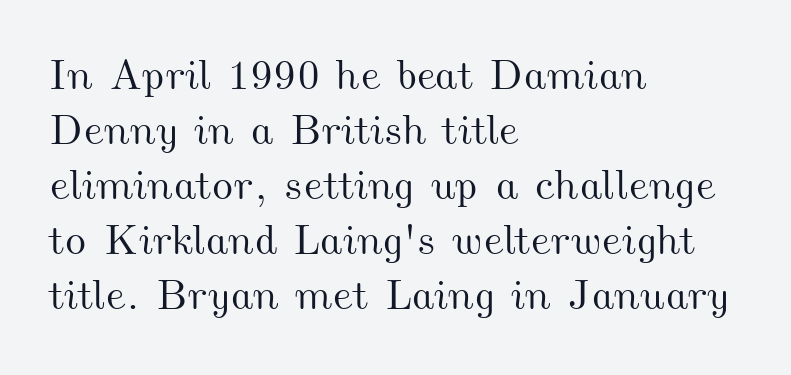
The image shows 42 px wide type; set left-aligned, normal line spacing (1.31x), normal letter spacing, not underlined; medium stroke contrast and a small x-height.
